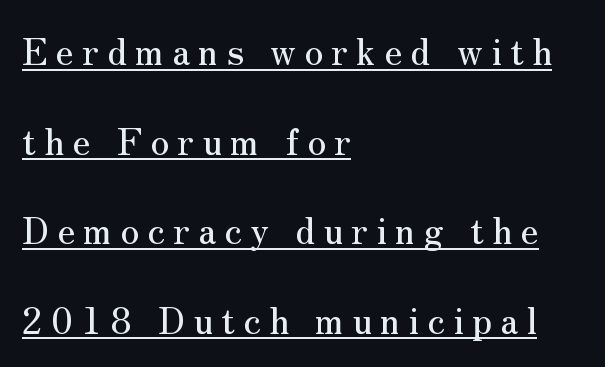
The image shows 37 px serif type, upright; set left-aligned, loose line spacing (2.42x), unusually wide letter spacing (+0.22 em), underlined; medium stroke contrast and a small x-height.
